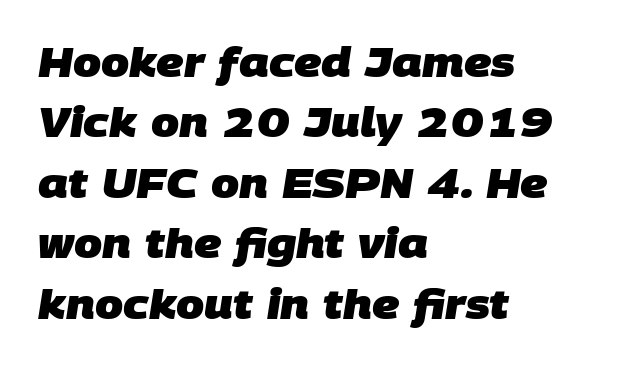
Weight check: bold — yes, fully. These lines stack with their left ends in a neat column. Words float on clear page, feet unadorned. A typesetter would call this proportional, since set widths differ per character. Normally led — the rows are evenly, conventionally spaced.
